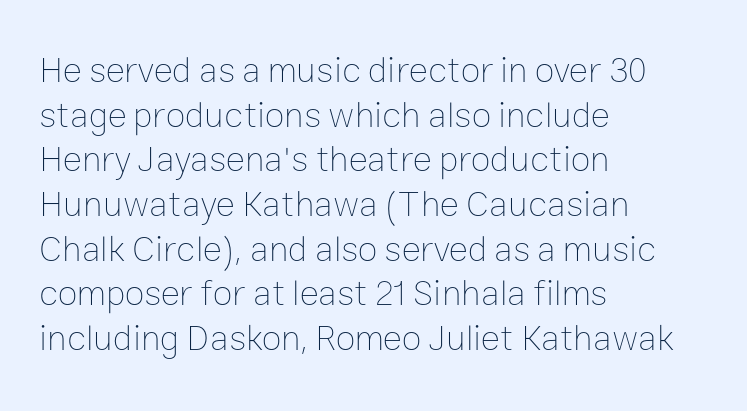
Q: Is the text bold? A: No.
Q: Is the text italic (slanted)? A: No, it is upright.
Q: Is the text underlined? A: No.
Q: How is the paragraph aligned? A: Left-aligned.
Q: Is the spacing between letters normal or unusually wide? A: Normal.
Q: Width (condensed, normal, or wide)? A: Normal.
Q: Stroke contrast? A: Low.
Q: x-height? A: Medium.
Q: Monospaced? A: No.
